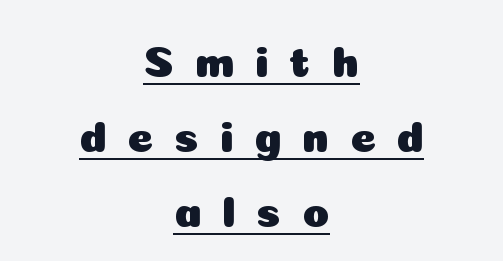
Q: Is the text italic (slanted)? A: No, it is upright.
Q: Is the typeface a serif or a sans-serif typeface? A: Sans-serif.
Q: Is the text underlined? A: Yes.
Q: How is the paragraph aligned? A: Centered.
Q: Is the spacing between letters normal or unusually wide? A: Unusually wide.
Q: Width (condensed, normal, or wide)? A: Normal.
Q: Stroke contrast? A: Low.
Q: x-height? A: Medium.
Q: Monospaced? A: No.
